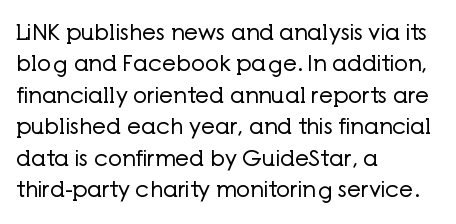
Q: Is the text bold? A: No.
Q: Is the text italic (slanted)? A: No, it is upright.
Q: Is the text underlined? A: No.
Q: How is the paragraph aligned? A: Left-aligned.
Q: Is the spacing between letters normal or unusually wide? A: Normal.
Q: Is the spacing between lines tight, normal or loose? A: Normal.
